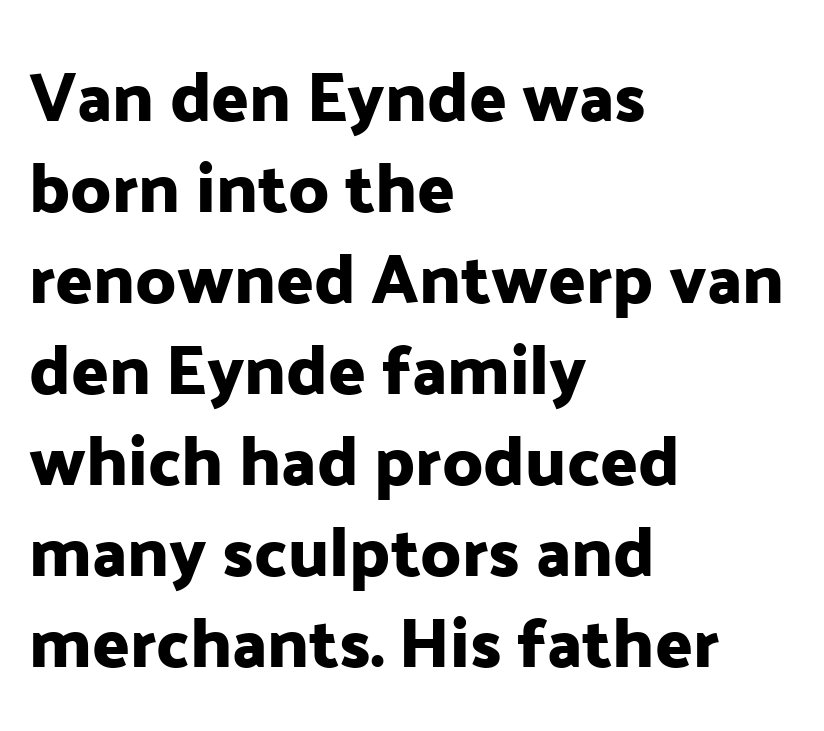
The image shows 69 px sans-serif type, upright; set left-aligned, normal line spacing (1.32x), normal letter spacing, not underlined; low stroke contrast and a medium x-height.
